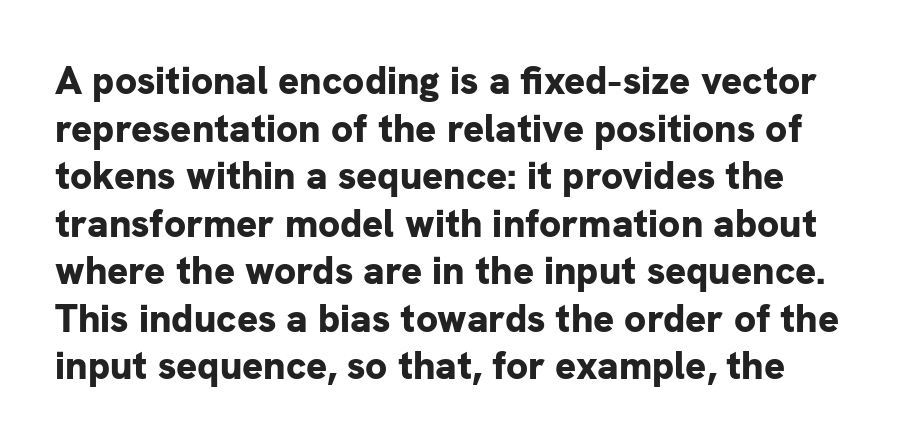
The image shows 39 px bold sans-serif type, upright; set line spacing 1.22x, normal letter spacing, not underlined; low stroke contrast and a medium x-height.
